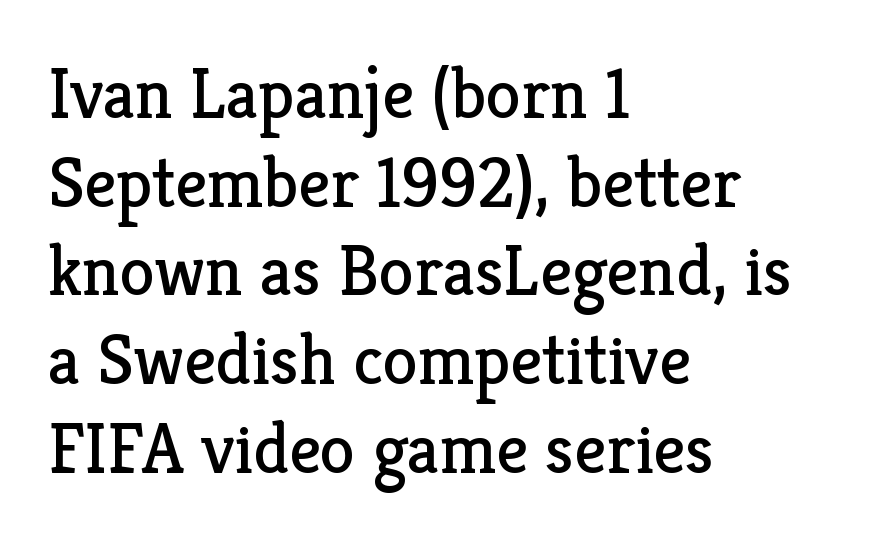
Q: Is the text bold? A: No.
Q: Is the text italic (slanted)? A: No, it is upright.
Q: Is the typeface a serif or a sans-serif typeface? A: Serif.
Q: Is the text underlined? A: No.
Q: How is the paragraph aligned? A: Left-aligned.
Q: Is the spacing between letters normal or unusually wide? A: Normal.
Q: Is the spacing between lines tight, normal or loose? A: Normal.
Q: Width (condensed, normal, or wide)? A: Normal.
Q: Stroke contrast? A: Low.
Q: x-height? A: Medium.
Q: Monospaced? A: No.
